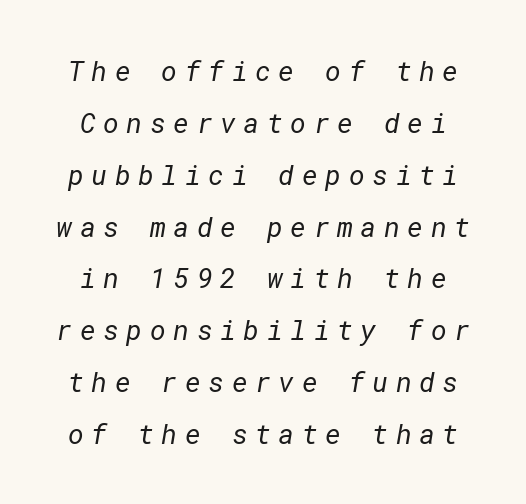
{"bold": "no", "underline": "no", "line_spacing": "loose", "line_spacing_ratio": 1.92, "letter_spacing": "wide", "letter_spacing_em": 0.28, "glyph_px": 27}
